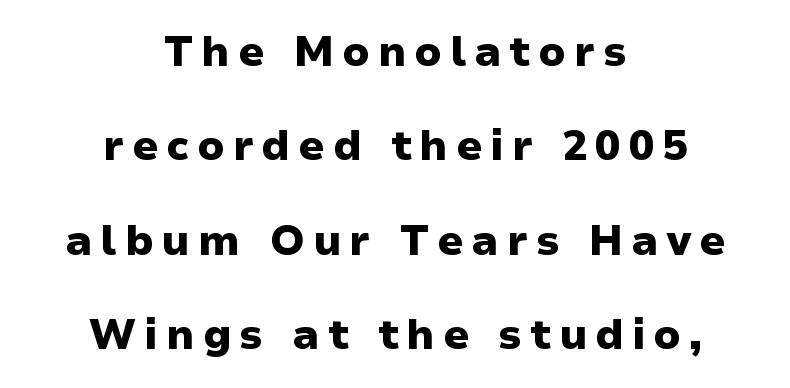
{"serif": "no", "italic": "no", "bold": "yes", "weight": "heavy", "width": "normal", "stroke_contrast": "low", "x_height": "medium", "monospaced": "no", "underline": "no", "align": "center", "line_spacing": "loose", "line_spacing_ratio": 2.25, "glyph_px": 42}
